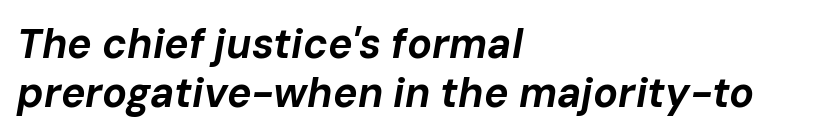
Q: Is the text bold? A: Yes.
Q: Is the text italic (slanted)? A: Yes, it leans right by about 10 degrees.
Q: Is the text underlined? A: No.
Q: How is the paragraph aligned? A: Left-aligned.
Q: Is the spacing between letters normal or unusually wide? A: Normal.
Q: Width (condensed, normal, or wide)? A: Normal.
Q: Stroke contrast? A: Low.
Q: x-height? A: Medium.
Q: Monospaced? A: No.
